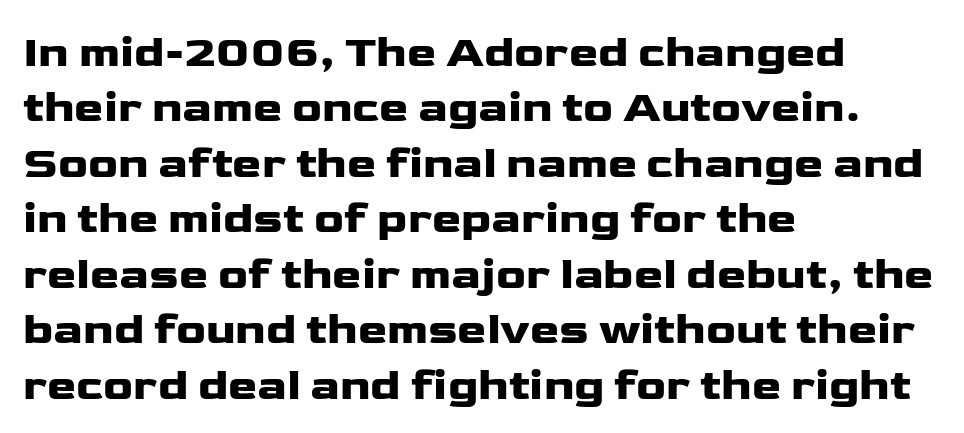
Q: Is the text italic (slanted)? A: No, it is upright.
Q: Is the typeface a serif or a sans-serif typeface? A: Sans-serif.
Q: Is the text underlined? A: No.
Q: How is the paragraph aligned? A: Left-aligned.
Q: Is the spacing between letters normal or unusually wide? A: Normal.
Q: Is the spacing between lines tight, normal or loose? A: Normal.
Q: Width (condensed, normal, or wide)? A: Wide.
Q: Stroke contrast? A: Low.
Q: x-height? A: Medium.
Q: Monospaced? A: No.
